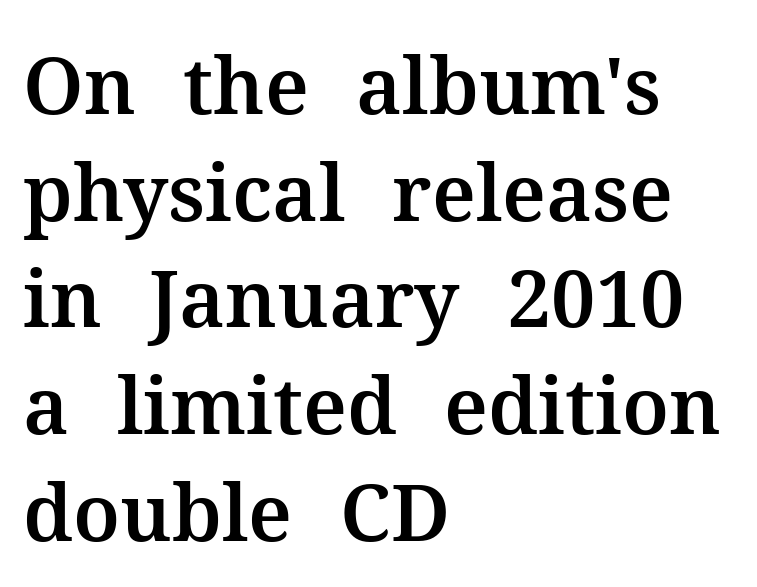
{"serif": "yes", "italic": "no", "width": "normal", "stroke_contrast": "medium", "x_height": "medium", "monospaced": "no", "underline": "no", "align": "left", "line_spacing": "normal", "line_spacing_ratio": 1.35, "letter_spacing": "normal", "letter_spacing_em": 0.0, "glyph_px": 79}
